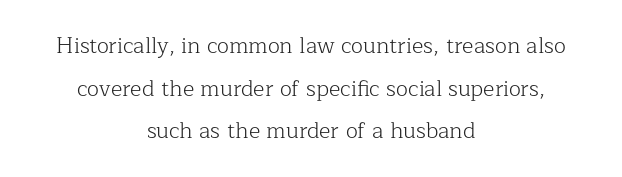
Counters stay open thanks to moderate or lighter strokes. The block of text is sparse from top to bottom, with ample space between rows. Posture: straight, roman, zero tilt. A bare baseline throughout the passage. Inter-character spacing is left at the font's built-in metrics.
